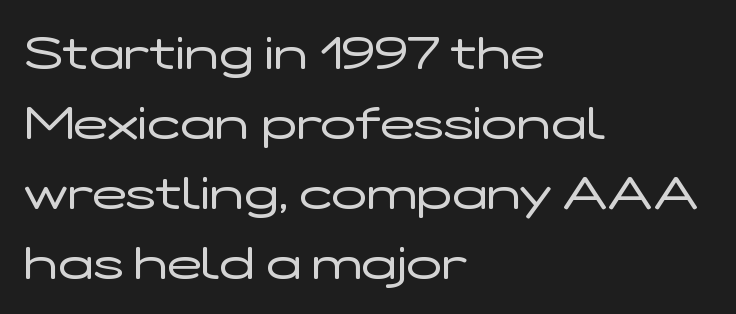
The image shows 46 px regular-weight, wide sans-serif type, upright; set left-aligned, normal line spacing (1.52x), normal letter spacing, not underlined; low stroke contrast and a medium x-height.
